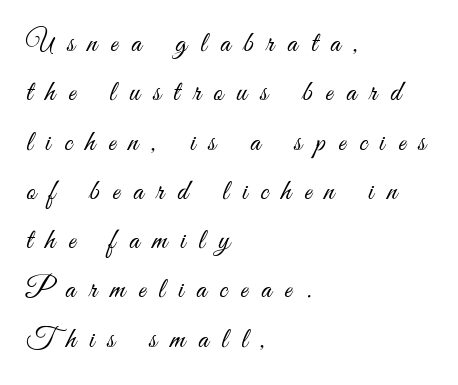
The image shows 29 px light, condensed sans-serif type; set left-aligned, normal line spacing (1.7x), unusually wide letter spacing (+0.46 em), not underlined; medium stroke contrast and a small x-height.
